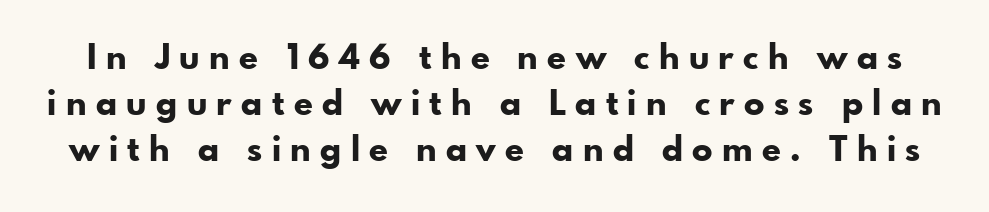
The image shows 34 px bold sans-serif type, upright; set normal line spacing (1.35x), unusually wide letter spacing (+0.28 em), not underlined; low stroke contrast and a small x-height.
